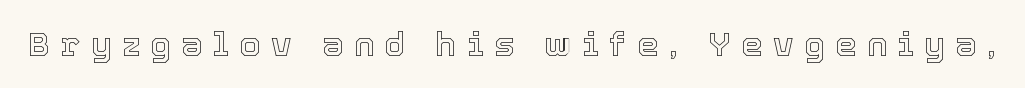
{"italic": "no", "width": "normal", "x_height": "medium", "monospaced": "no", "underline": "no", "letter_spacing": "wide", "letter_spacing_em": 0.31, "glyph_px": 34}
